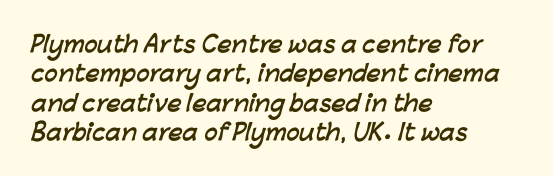
The image shows 22 px bold type; set left-aligned, normal line spacing (1.33x), normal letter spacing, not underlined.
